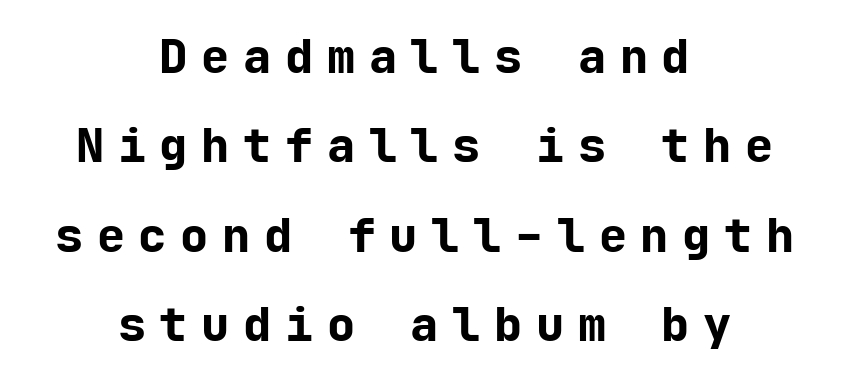
Q: Is the text bold? A: Yes.
Q: Is the text italic (slanted)? A: No, it is upright.
Q: Is the typeface a serif or a sans-serif typeface? A: Sans-serif.
Q: Is the text underlined? A: No.
Q: How is the paragraph aligned? A: Centered.
Q: Is the spacing between letters normal or unusually wide? A: Unusually wide.
Q: Is the spacing between lines tight, normal or loose? A: Loose.
Q: Width (condensed, normal, or wide)? A: Normal.
Q: Stroke contrast? A: Low.
Q: x-height? A: Medium.
Q: Monospaced? A: Yes.
